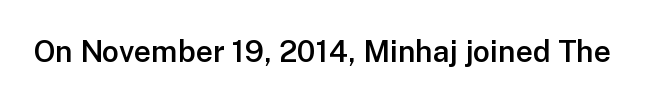
The image shows 30 px semibold sans-serif type, upright; set normal letter spacing, not underlined; low stroke contrast and a medium x-height.
